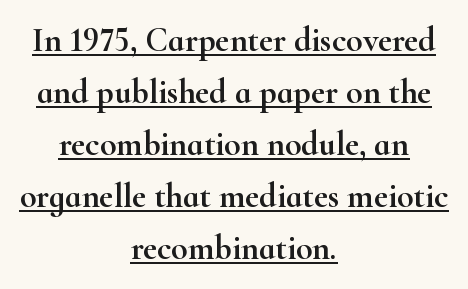
{"serif": "yes", "italic": "no", "width": "wide", "stroke_contrast": "high", "x_height": "small", "monospaced": "no", "underline": "yes", "align": "center", "line_spacing": "normal", "line_spacing_ratio": 1.53, "letter_spacing": "normal", "letter_spacing_em": 0.0, "glyph_px": 34}
